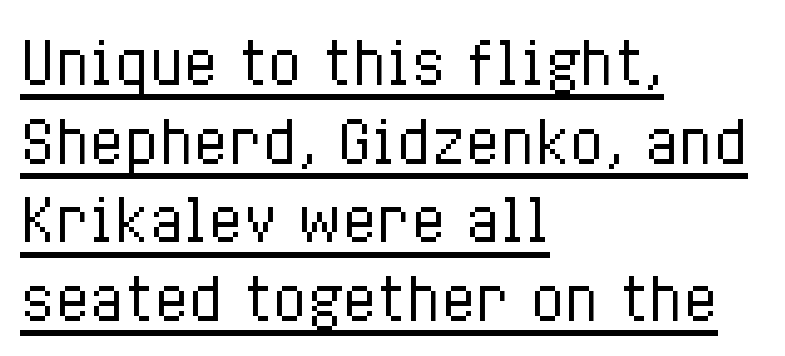
The image shows 57 px regular-weight, condensed type, upright; set left-aligned, normal line spacing (1.38x), normal letter spacing, underlined; low stroke contrast and a medium x-height.
